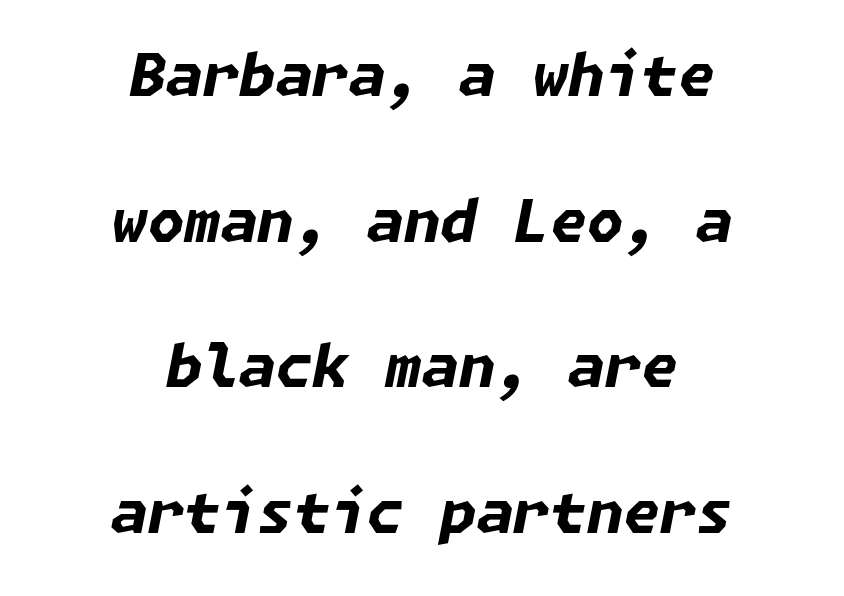
The image shows 59 px bold type, italic (leaning right); set centered, loose line spacing (2.47x), normal letter spacing, not underlined; low stroke contrast and a medium x-height.
